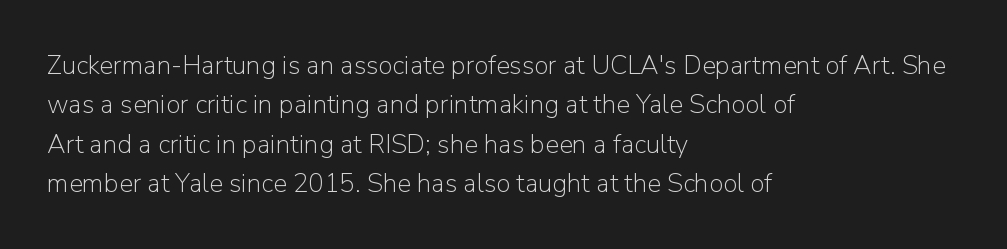
Q: Is the text bold? A: No.
Q: Is the text italic (slanted)? A: No, it is upright.
Q: Is the text underlined? A: No.
Q: How is the paragraph aligned? A: Left-aligned.
Q: Is the spacing between letters normal or unusually wide? A: Normal.
Q: Is the spacing between lines tight, normal or loose? A: Normal.
